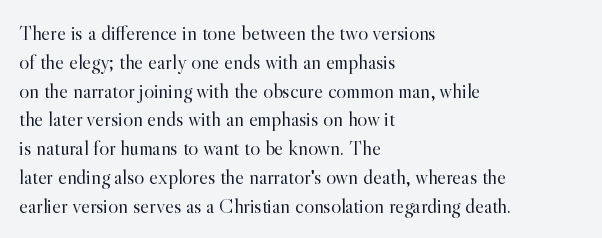
Q: Is the text bold? A: No.
Q: Is the text italic (slanted)? A: No, it is upright.
Q: Is the text underlined? A: No.
Q: How is the paragraph aligned? A: Left-aligned.
Q: Is the spacing between letters normal or unusually wide? A: Normal.
Q: Is the spacing between lines tight, normal or loose? A: Normal.
